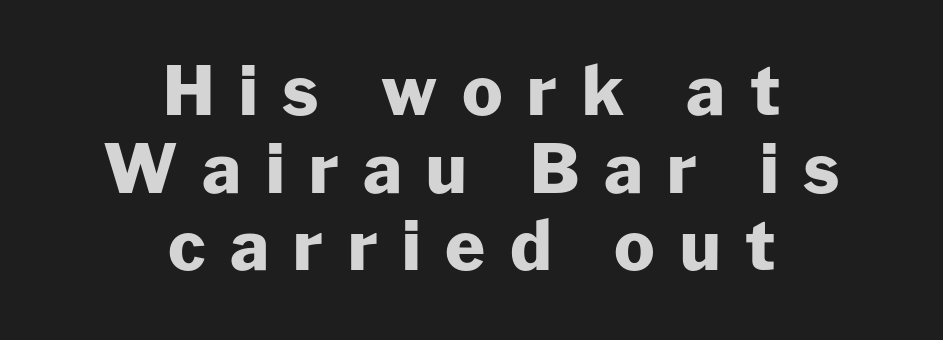
{"serif": "no", "italic": "no", "bold": "yes", "weight": "heavy", "width": "normal", "stroke_contrast": "low", "x_height": "medium", "monospaced": "no", "underline": "no", "align": "center", "line_spacing": "tight", "line_spacing_ratio": 1.14, "letter_spacing": "wide", "letter_spacing_em": 0.36, "glyph_px": 68}
